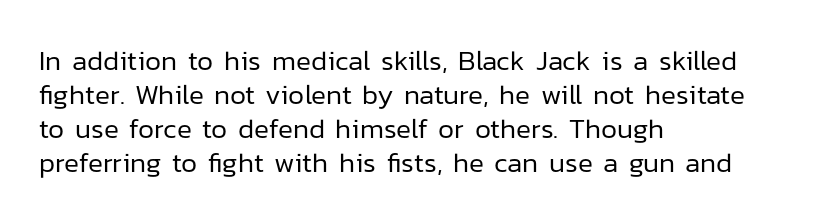
The image shows 28 px regular-weight sans-serif type, upright; set left-aligned, line spacing 1.22x, normal letter spacing, not underlined; low stroke contrast and a medium x-height.
